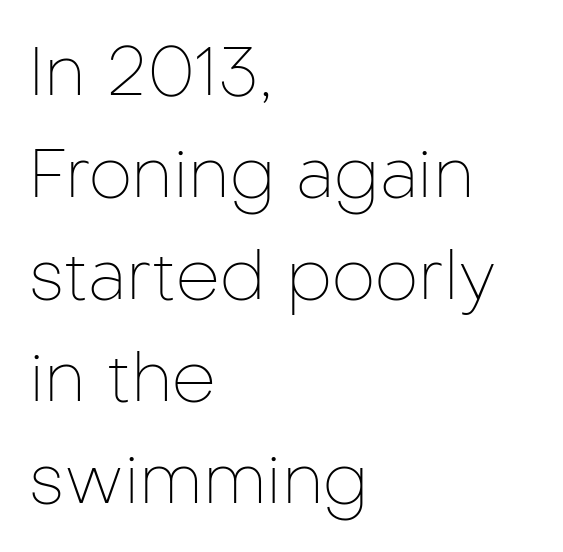
The characters display no serif detailing; their extremities are plain. Vertical spacing — default. Bold? No — there's no thickening of the strokes. The words here are not underlined.
